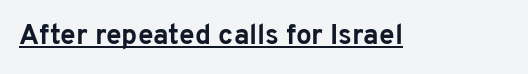
The image shows 28 px bold sans-serif type, upright; set normal letter spacing, underlined; low stroke contrast and a medium x-height.
